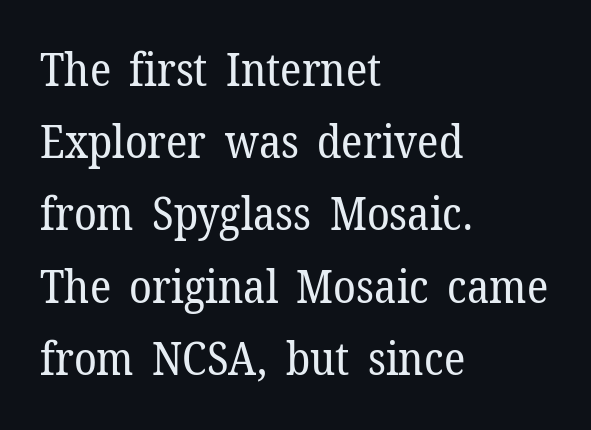
{"serif": "yes", "italic": "no", "bold": "no", "weight": "regular", "width": "normal", "stroke_contrast": "low", "x_height": "medium", "monospaced": "no", "underline": "no", "align": "left", "line_spacing": "normal", "line_spacing_ratio": 1.57, "letter_spacing": "normal", "letter_spacing_em": 0.0, "glyph_px": 46}
